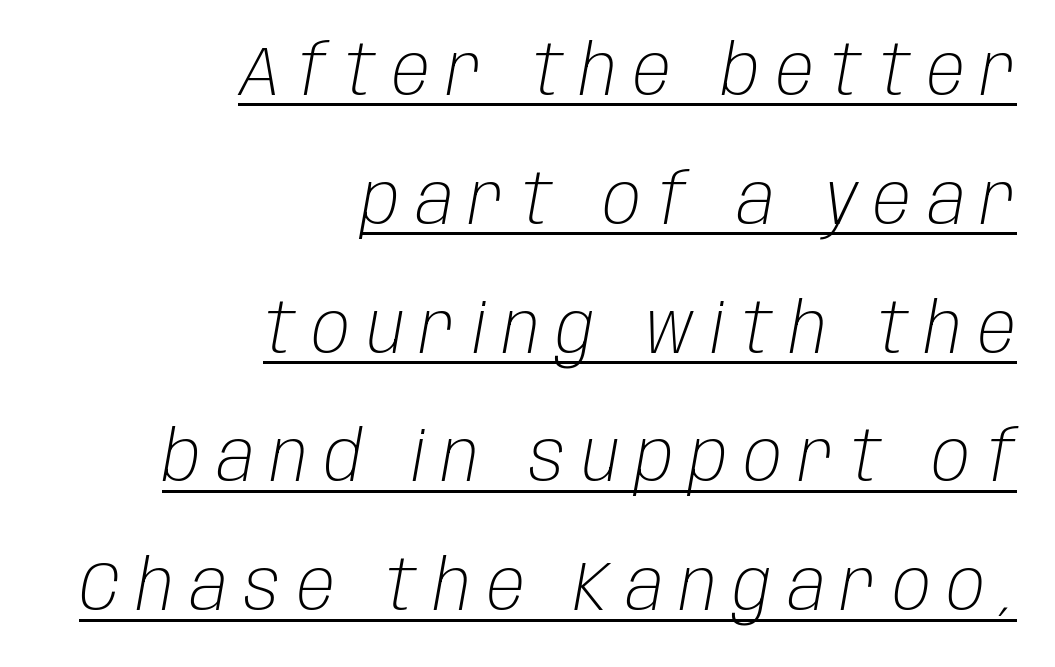
{"italic": "yes", "lean": "right", "slant_degrees": 10, "bold": "no", "weight": "light", "width": "condensed", "stroke_contrast": "low", "x_height": "large", "monospaced": "no", "underline": "yes", "align": "right", "line_spacing_ratio": 1.84, "letter_spacing": "wide", "letter_spacing_em": 0.24, "glyph_px": 70}
